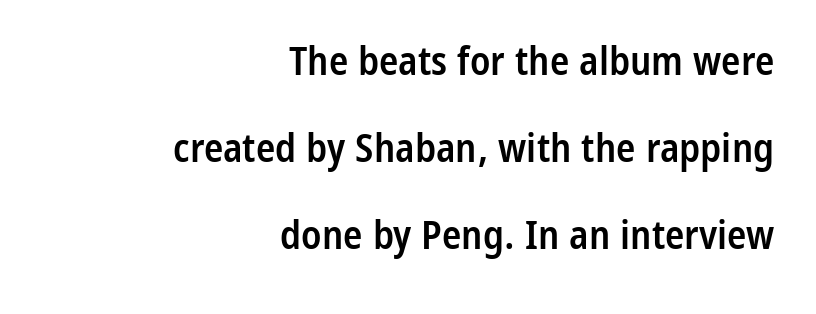
{"serif": "no", "italic": "no", "bold": "semi", "weight": "semibold", "width": "condensed", "stroke_contrast": "low", "x_height": "medium", "monospaced": "no", "underline": "no", "align": "right", "line_spacing": "loose", "line_spacing_ratio": 2.18, "letter_spacing": "normal", "letter_spacing_em": 0.0, "glyph_px": 40}
